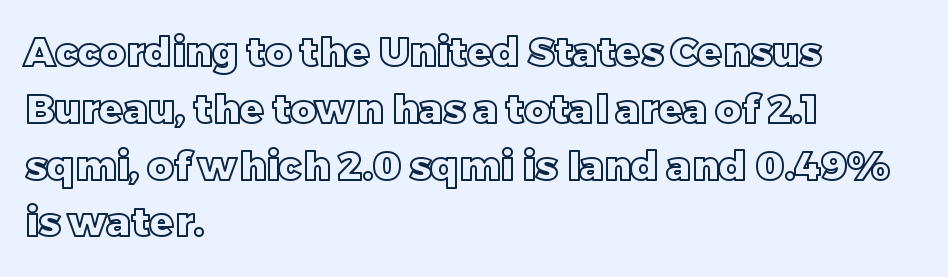
The image shows 40 px text type, upright; set left-aligned, normal line spacing (1.42x), normal letter spacing, not underlined; a large x-height.
